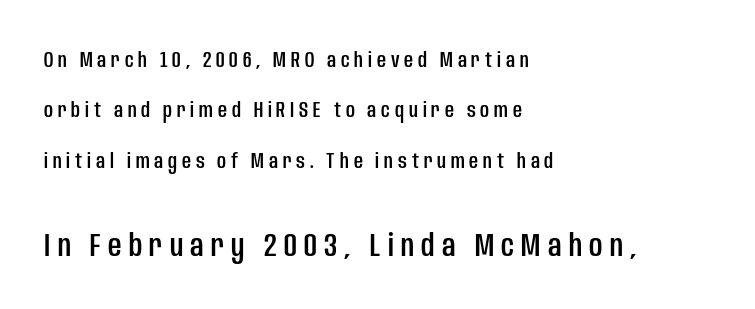
The image shows 33 px condensed sans-serif type, upright; set left-aligned, loose line spacing (2.29x), unusually wide letter spacing (+0.22 em), not underlined; the second (bottom) block is 1.5x larger; low stroke contrast and a large x-height.
